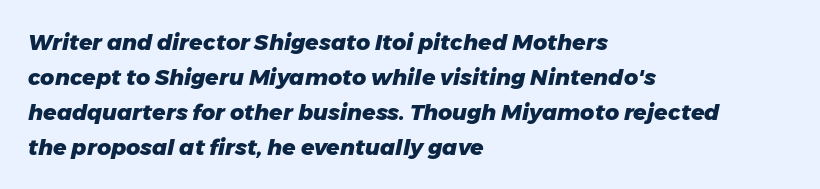
The image shows 22 px bold type, italic (leaning right); set left-aligned, normal line spacing (1.59x), normal letter spacing, not underlined.
